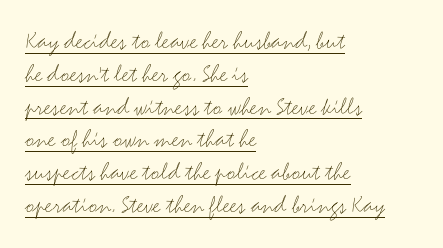
{"bold": "no", "underline": "yes", "align": "left", "line_spacing": "normal", "line_spacing_ratio": 1.26, "letter_spacing": "normal", "letter_spacing_em": 0.0, "glyph_px": 26}
